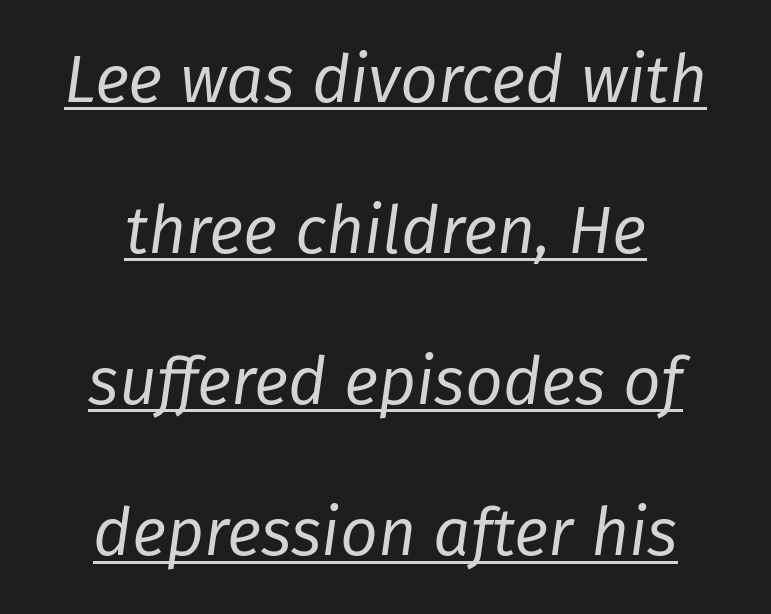
Q: Is the text bold? A: No.
Q: Is the text italic (slanted)? A: Yes, it leans right by about 8 degrees.
Q: Is the text underlined? A: Yes.
Q: How is the paragraph aligned? A: Centered.
Q: Is the spacing between letters normal or unusually wide? A: Normal.
Q: Is the spacing between lines tight, normal or loose? A: Loose.
Q: Width (condensed, normal, or wide)? A: Normal.
Q: Stroke contrast? A: Low.
Q: x-height? A: Medium.
Q: Monospaced? A: No.
